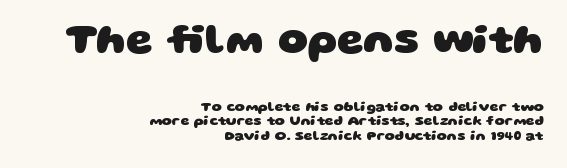
The image shows 42 px heavy, wide sans-serif type; set right-aligned, tight line spacing (1.03x), normal letter spacing, not underlined; the first (top) block is 3.0x larger; low stroke contrast and a large x-height.
